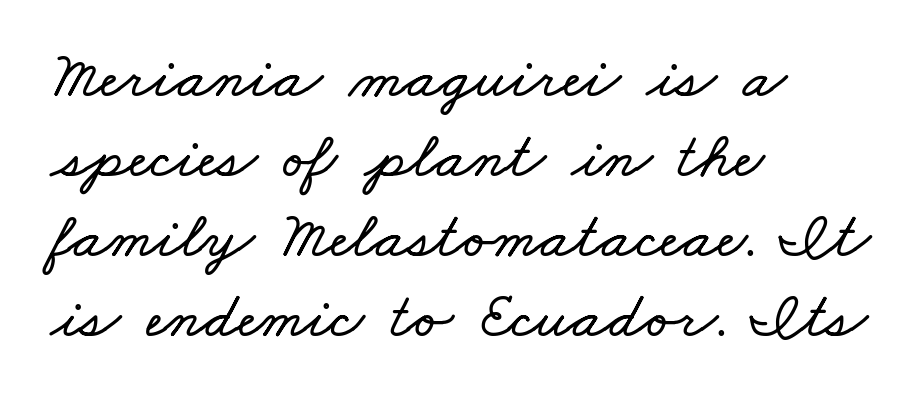
{"width": "wide", "stroke_contrast": "low", "x_height": "small", "monospaced": "no", "underline": "no", "align": "left", "line_spacing_ratio": 1.23, "letter_spacing": "normal", "letter_spacing_em": 0.0, "glyph_px": 65}
